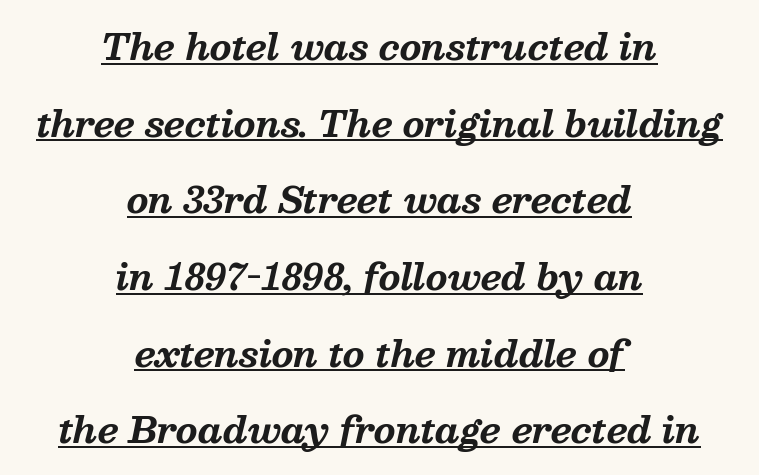
The image shows 35 px bold serif type, italic (leaning right); set centered, loose line spacing (2.19x), normal letter spacing, underlined; medium stroke contrast and a medium x-height.
